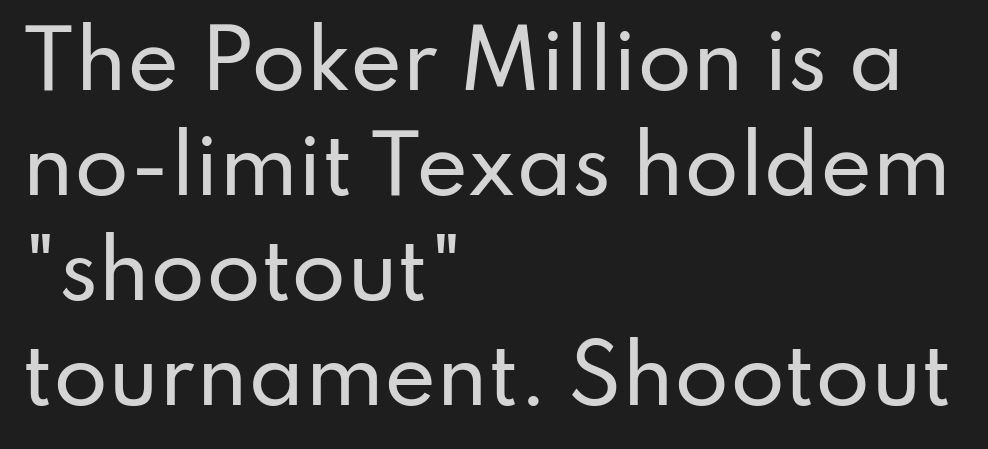
Proportional: the letters do not fall into vertical columns. Each new line begins a customary step beneath the previous one. These lines are composed in type without serifs. Ordinary non-slanted type is in use. Nobody drew a line under any word here. Short note: letters normally spaced.
